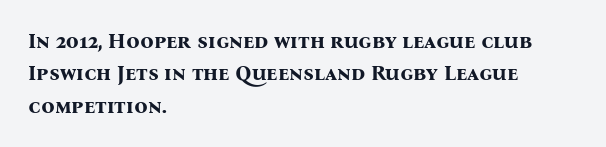
{"italic": "no", "bold": "yes", "underline": "no", "align": "left", "line_spacing": "normal", "line_spacing_ratio": 1.54, "letter_spacing": "normal", "letter_spacing_em": 0.0, "glyph_px": 21}
